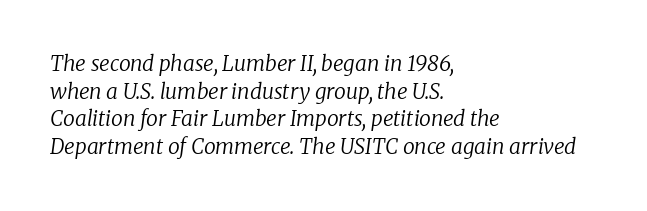
{"italic": "yes", "lean": "right", "slant_degrees": 8, "bold": "no", "underline": "no", "align": "left", "line_spacing": "normal", "line_spacing_ratio": 1.32, "letter_spacing": "normal", "letter_spacing_em": 0.0, "glyph_px": 21}
